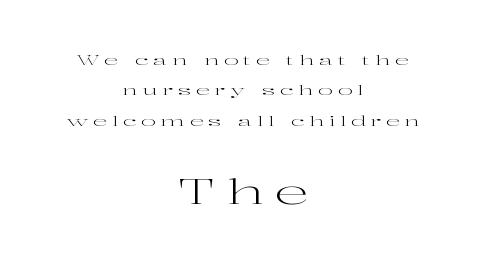
The image shows 34 px regular-weight, wide serif type, upright; set centered, loose line spacing (2.17x), unusually wide letter spacing (+0.34 em), not underlined; the second (bottom) block is 2.43x larger; high stroke contrast and a medium x-height.
